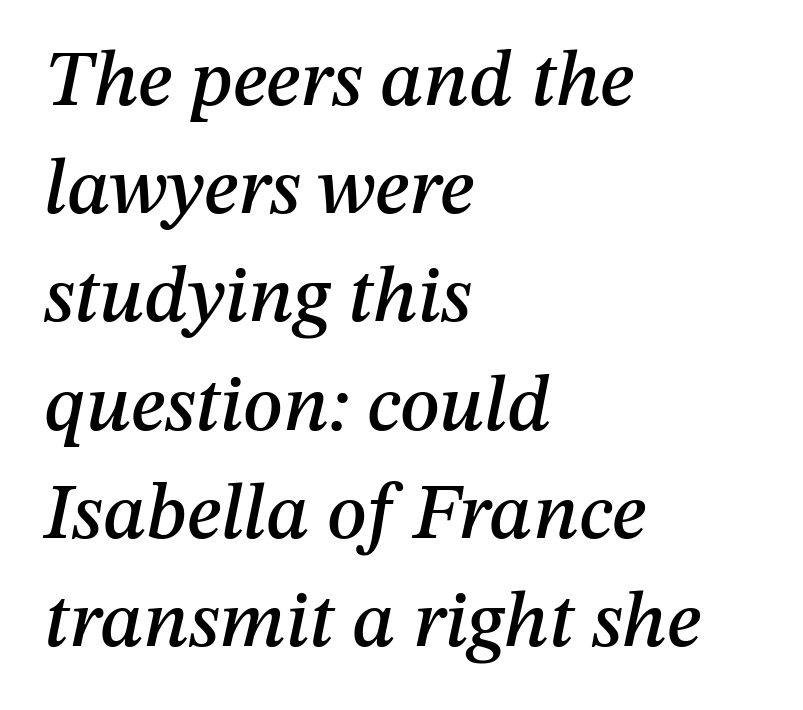
The image shows 79 px text type, italic (leaning right); set left-aligned, normal line spacing (1.37x), normal letter spacing, not underlined; medium stroke contrast and a medium x-height.
